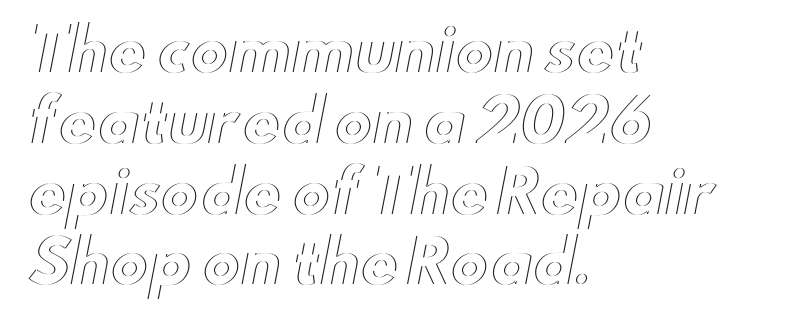
{"width": "wide", "x_height": "small", "monospaced": "no", "underline": "no", "align": "left", "line_spacing_ratio": 1.22, "letter_spacing": "normal", "letter_spacing_em": 0.0, "glyph_px": 58}
